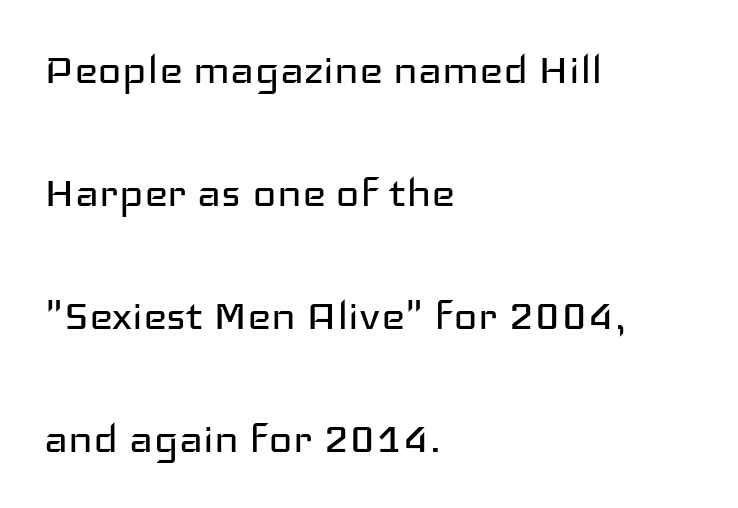
Character widths vary here, with narrow letters taking less room than wide ones. Each line starts at the same left margin while the right side varies. The axis of the letterforms is exactly vertical. Is the letter spacing exaggerated? No — it looks like the ordinary default. Is this a heavy cut? Hardly; it is regular or lighter.
